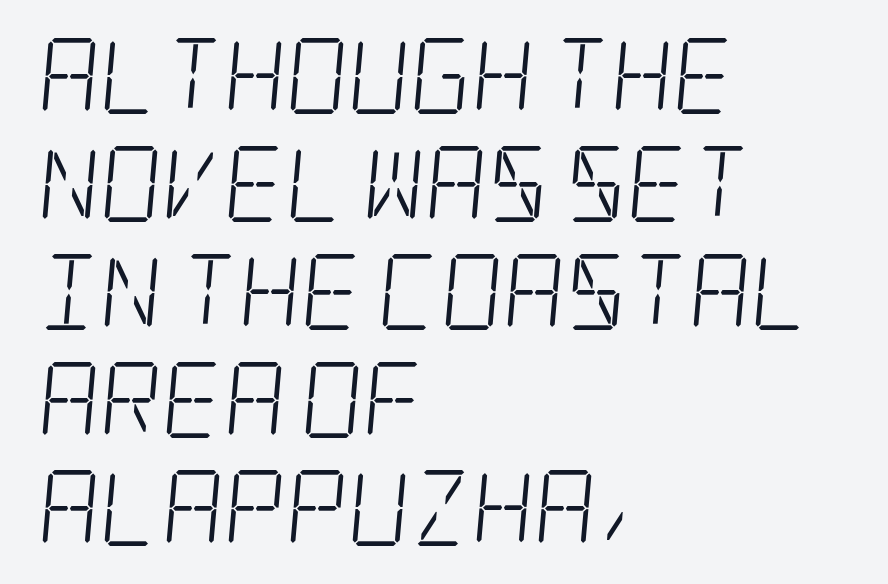
How would I describe the line gaps? Plain and ordinary. Compared with typical body copy, the letter spacing here is the same. The text was rendered using a seriffed face with decorative stroke endings. Each row of text sits above clean, open space. Unbolded letterforms with no extra heft.
